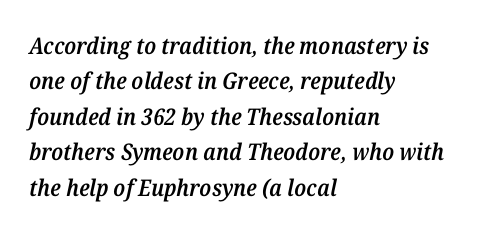
Does extra space separate the letters? No, they use regular spacing. These lines carry some extra weight — a demibold, not a full bold. Is the type slanted? Yes — the strokes lean at a clear angle. Layout note: lines flush left.
